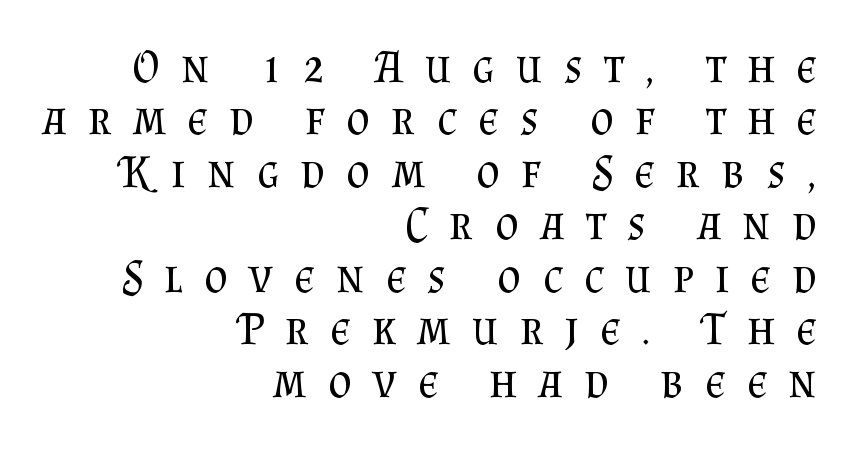
Q: Is the text bold? A: No.
Q: Is the text italic (slanted)? A: No, it is upright.
Q: Is the typeface a serif or a sans-serif typeface? A: Serif.
Q: Is the text underlined? A: No.
Q: How is the paragraph aligned? A: Right-aligned.
Q: Is the spacing between letters normal or unusually wide? A: Unusually wide.
Q: Is the spacing between lines tight, normal or loose? A: Tight.
Q: Width (condensed, normal, or wide)? A: Normal.
Q: Stroke contrast? A: Medium.
Q: x-height? A: Small.
Q: Monospaced? A: No.
